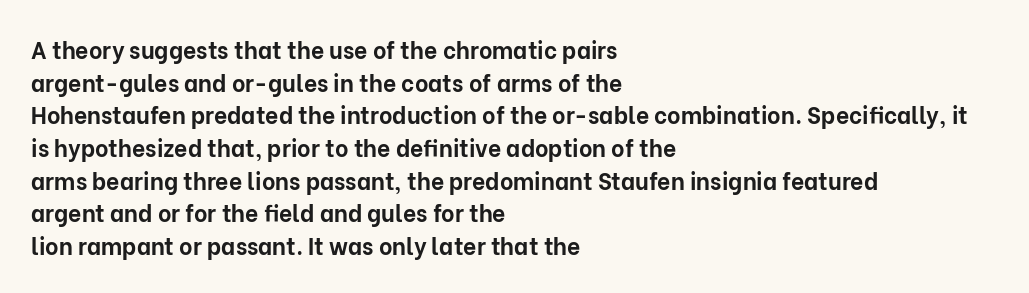
Here the glyphs are tracked normally, forming tight word shapes. One-word summary of the alignment: left. In terms of posture, this sample is upright. Notice how thick the strokes are: this is what a full bold looks like. The lines sit at an ordinary, default distance from one another.
